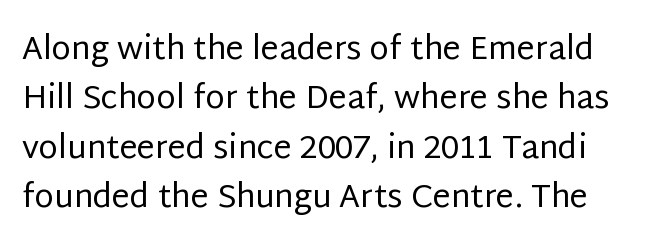
The image shows 32 px regular-weight sans-serif type, upright; set normal line spacing (1.54x), normal letter spacing, not underlined; low stroke contrast and a large x-height.
